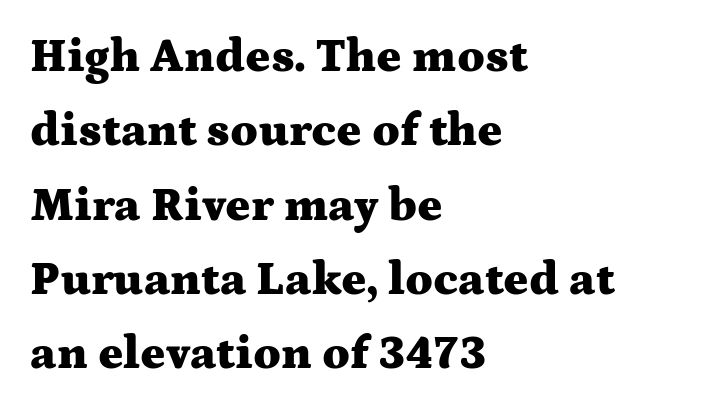
The image shows 47 px heavy, wide serif type, upright; set left-aligned, normal line spacing (1.58x), normal letter spacing, not underlined; medium stroke contrast and a medium x-height.
